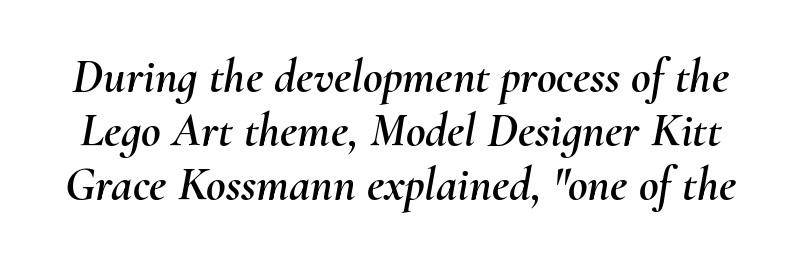
Q: Is the text italic (slanted)? A: Yes, it leans right by about 10 degrees.
Q: Is the text underlined? A: No.
Q: Is the spacing between letters normal or unusually wide? A: Normal.
Q: Is the spacing between lines tight, normal or loose? A: Tight.
Q: Width (condensed, normal, or wide)? A: Normal.
Q: Stroke contrast? A: Medium.
Q: x-height? A: Small.
Q: Monospaced? A: No.
